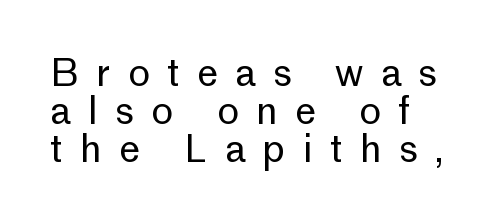
Q: Is the text bold? A: No.
Q: Is the text italic (slanted)? A: No, it is upright.
Q: Is the typeface a serif or a sans-serif typeface? A: Sans-serif.
Q: Is the text underlined? A: No.
Q: How is the paragraph aligned? A: Left-aligned.
Q: Is the spacing between letters normal or unusually wide? A: Unusually wide.
Q: Is the spacing between lines tight, normal or loose? A: Tight.
Q: Width (condensed, normal, or wide)? A: Normal.
Q: Stroke contrast? A: Low.
Q: x-height? A: Medium.
Q: Monospaced? A: No.
